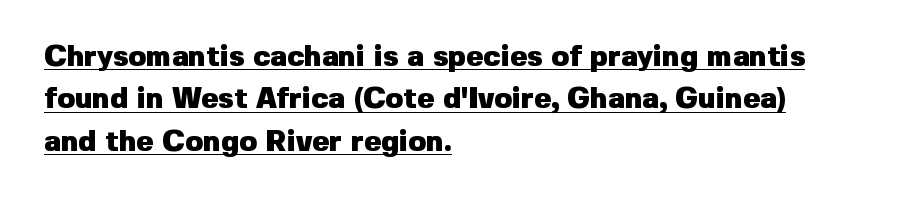
{"serif": "no", "italic": "no", "bold": "yes", "weight": "heavy", "width": "normal", "stroke_contrast": "low", "x_height": "medium", "monospaced": "no", "underline": "yes", "align": "left", "line_spacing": "normal", "line_spacing_ratio": 1.46, "letter_spacing": "normal", "letter_spacing_em": 0.0, "glyph_px": 29}
